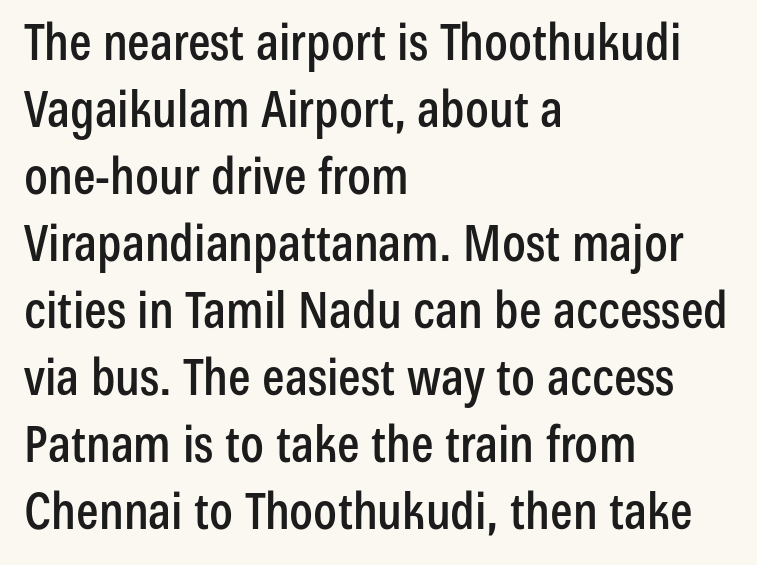
These lines are rendered in a variable-pitch font. The string is rendered with underlining switched off. There is no visible air inserted between adjacent glyphs. Interline gaps are of average width in this sample.
